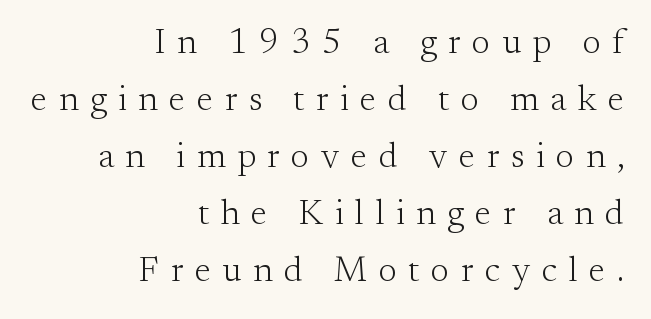
Every stem runs plumb, perpendicular to the baseline. Do the characters align in a grid? No, the font is proportional. The lines are quadded right. The letters carry serifs — small finishing strokes at the ends of their stems. The type is letterspaced generously, with wide tracking.
